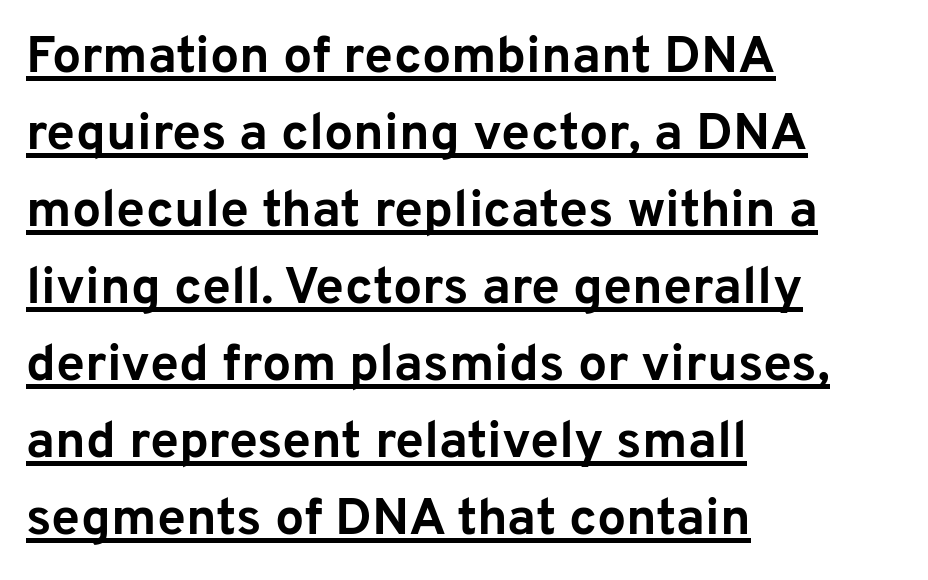
{"serif": "no", "italic": "no", "bold": "yes", "weight": "bold", "width": "normal", "stroke_contrast": "low", "x_height": "medium", "monospaced": "no", "underline": "yes", "align": "left", "line_spacing": "normal", "line_spacing_ratio": 1.48, "letter_spacing": "normal", "letter_spacing_em": 0.0, "glyph_px": 52}
